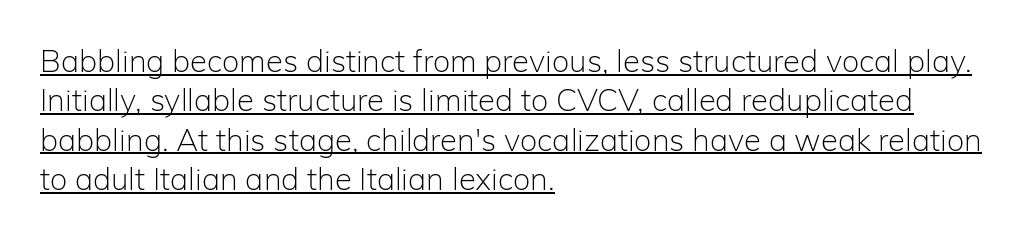
{"serif": "no", "italic": "no", "bold": "no", "weight": "light", "width": "normal", "stroke_contrast": "low", "x_height": "medium", "monospaced": "no", "underline": "yes", "align": "left", "line_spacing": "normal", "line_spacing_ratio": 1.27, "letter_spacing": "normal", "letter_spacing_em": 0.0, "glyph_px": 31}
